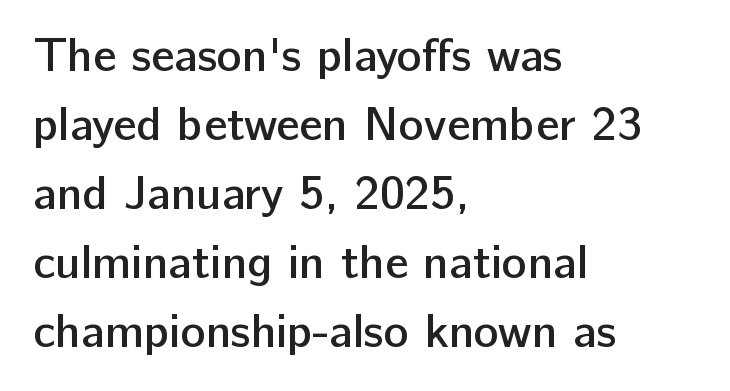
The image shows 47 px semibold sans-serif type, upright; set left-aligned, normal line spacing (1.47x), normal letter spacing, not underlined; low stroke contrast and a medium x-height.
